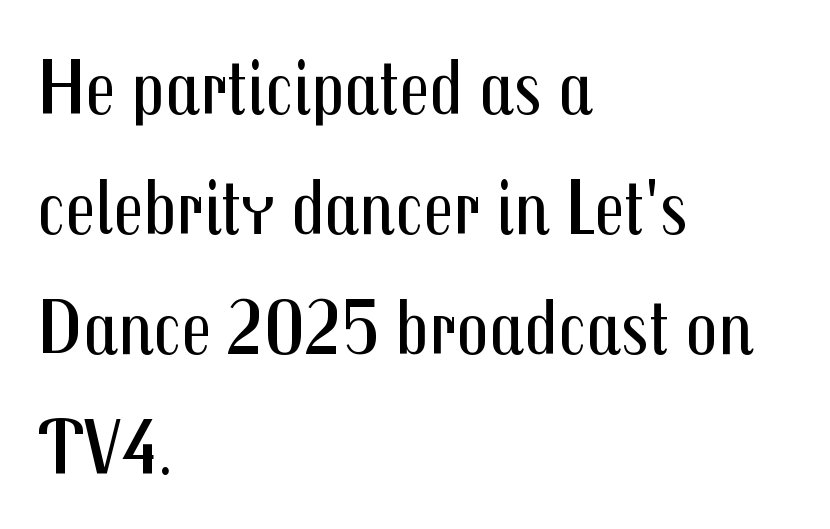
The image shows 79 px regular-weight, condensed sans-serif type, upright; set left-aligned, normal line spacing (1.52x), normal letter spacing, not underlined; medium stroke contrast and a medium x-height.
